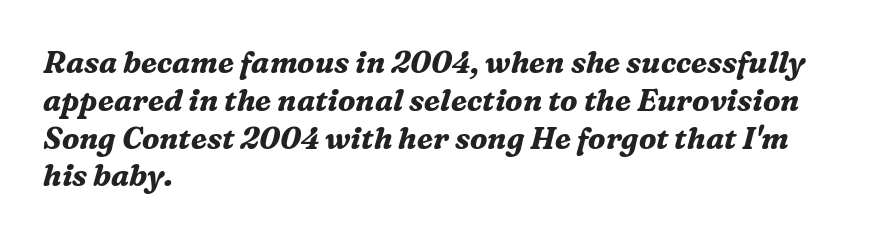
The image shows 30 px bold serif type, italic (leaning right); set left-aligned, normal line spacing (1.26x), normal letter spacing, not underlined; medium stroke contrast and a medium x-height.
